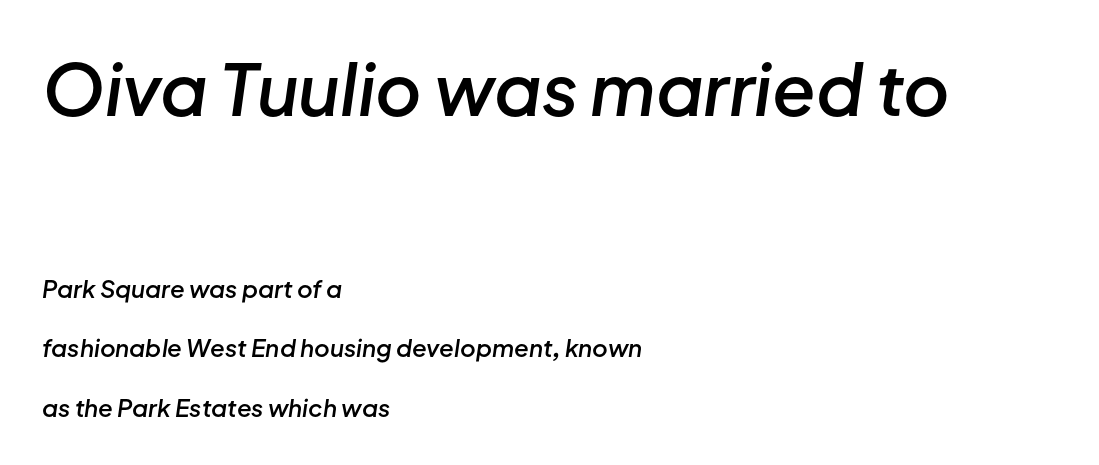
{"italic": "yes", "lean": "right", "slant_degrees": 8, "bold": "semi", "weight": "semibold", "width": "normal", "stroke_contrast": "low", "x_height": "medium", "monospaced": "no", "underline": "no", "align": "left", "line_spacing": "loose", "line_spacing_ratio": 2.46, "letter_spacing": "normal", "letter_spacing_em": 0.0, "larger_block": "first", "size_ratio": 2.96, "glyph_px": 71}
